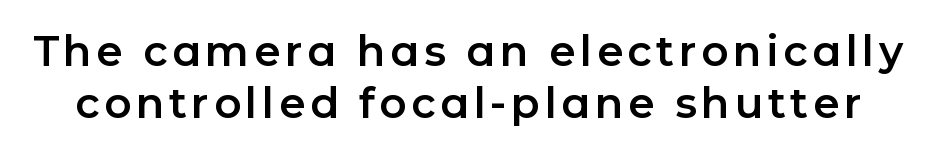
You could not count columns in this text — the font is proportionally spaced. The letters carry no serifs — their stems end cleanly without finishing strokes. In terms of posture, this sample is upright. Words float on clear page, feet unadorned.
